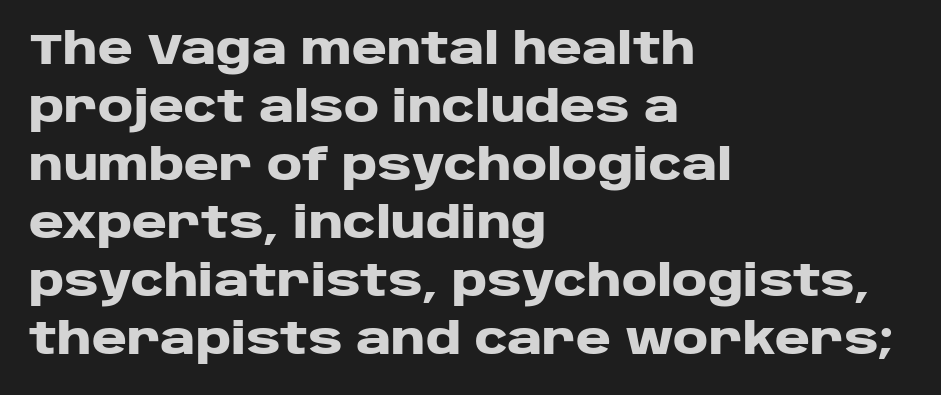
{"serif": "no", "italic": "no", "bold": "yes", "weight": "heavy", "width": "wide", "stroke_contrast": "low", "x_height": "large", "monospaced": "no", "underline": "no", "align": "left", "line_spacing": "normal", "line_spacing_ratio": 1.35, "letter_spacing": "normal", "letter_spacing_em": 0.0, "glyph_px": 43}
